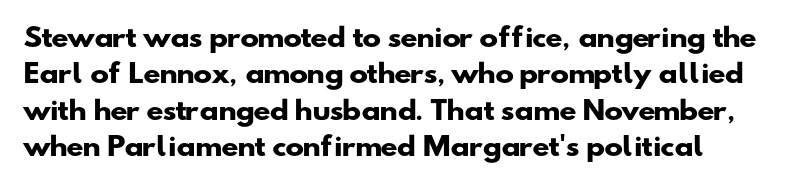
{"bold": "yes", "underline": "no", "line_spacing": "normal", "line_spacing_ratio": 1.46, "letter_spacing": "normal", "letter_spacing_em": 0.0, "glyph_px": 25}
